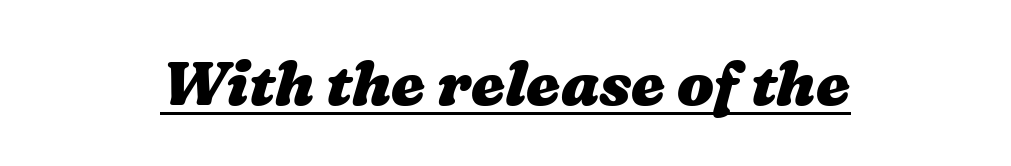
The image shows 61 px heavy, wide type; set centered, normal letter spacing, underlined; medium stroke contrast and a medium x-height.
